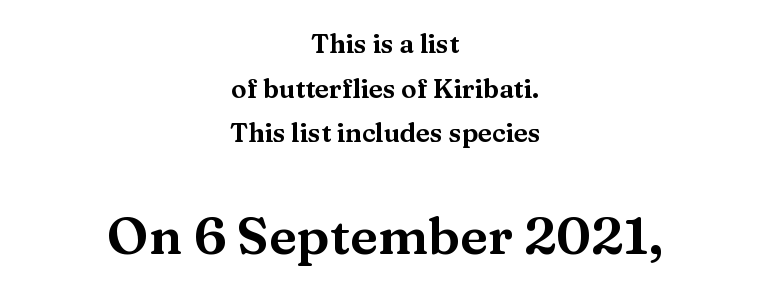
The image shows 52 px wide serif type, upright; set centered, line spacing 1.72x, normal letter spacing, not underlined; the second (bottom) block is 2.0x larger; medium stroke contrast and a medium x-height.
